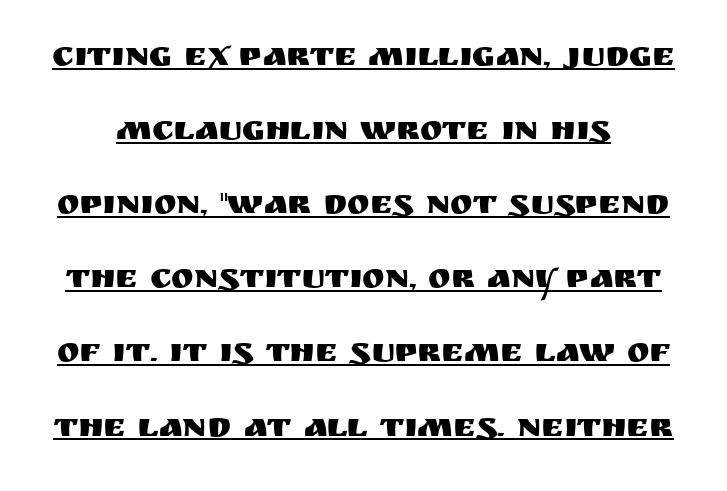
You can tell it's not italic because the verticals are truly vertical. Glance below the letters and you will spot a drawn line. Compared with typical body copy, the letter spacing here is the same. The face used here is proportionally spaced, like ordinary book or web type.
